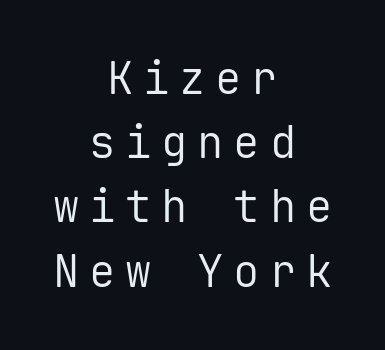
The image shows 44 px regular-weight sans-serif type, upright, monospaced; set centered, normal line spacing (1.46x), unusually wide letter spacing (+0.22 em), not underlined; low stroke contrast and a medium x-height.
